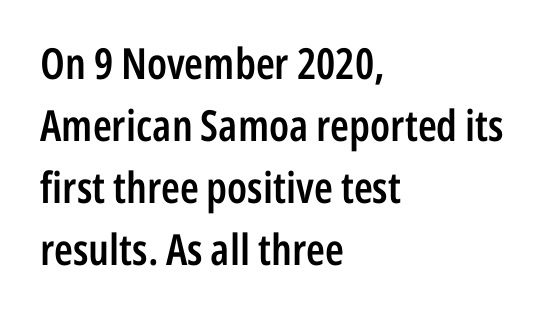
Q: Is the text bold? A: Semi-bold.
Q: Is the text italic (slanted)? A: No, it is upright.
Q: Is the typeface a serif or a sans-serif typeface? A: Sans-serif.
Q: Is the text underlined? A: No.
Q: How is the paragraph aligned? A: Left-aligned.
Q: Is the spacing between letters normal or unusually wide? A: Normal.
Q: Is the spacing between lines tight, normal or loose? A: Normal.
Q: Width (condensed, normal, or wide)? A: Condensed.
Q: Stroke contrast? A: Low.
Q: x-height? A: Medium.
Q: Monospaced? A: No.
